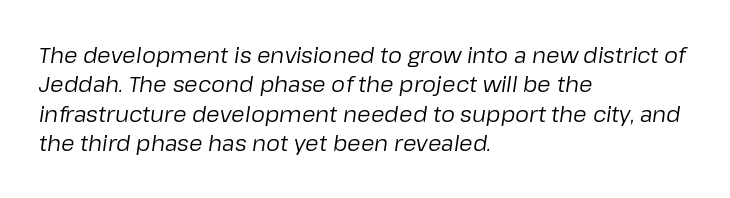
Compared with typical paragraphs, the rows here are spaced about the same. The space directly below the letters is spotless. On a weight scale, this lands at 450 or below. This sample uses plain, unmodified letter spacing. Every row of glyphs begins at an identical x-position on the left.
